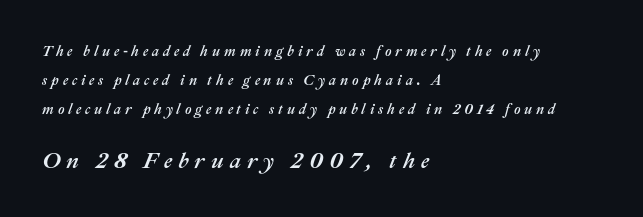
The image shows 22 px text type, italic (leaning right); set left-aligned, loose line spacing (2.07x), unusually wide letter spacing (+0.28 em), not underlined; the second (bottom) block is 1.57x larger.
